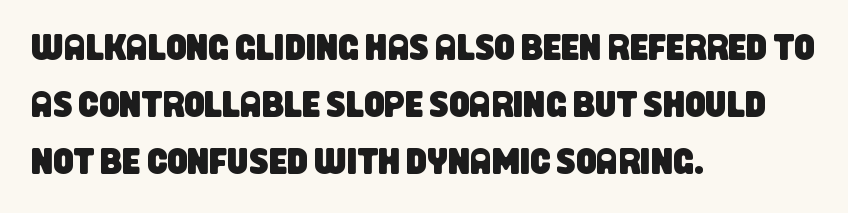
Q: Is the typeface a serif or a sans-serif typeface? A: Sans-serif.
Q: Is the text underlined? A: No.
Q: How is the paragraph aligned? A: Left-aligned.
Q: Is the spacing between letters normal or unusually wide? A: Normal.
Q: Is the spacing between lines tight, normal or loose? A: Normal.
Q: Width (condensed, normal, or wide)? A: Condensed.
Q: Stroke contrast? A: Low.
Q: x-height? A: Large.
Q: Monospaced? A: No.
